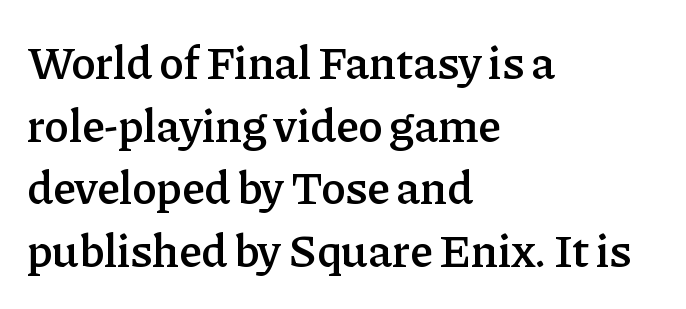
{"serif": "yes", "italic": "no", "bold": "semi", "weight": "semibold", "width": "normal", "stroke_contrast": "low", "x_height": "medium", "monospaced": "no", "underline": "no", "align": "left", "line_spacing": "normal", "line_spacing_ratio": 1.36, "letter_spacing": "normal", "letter_spacing_em": 0.0, "glyph_px": 46}
